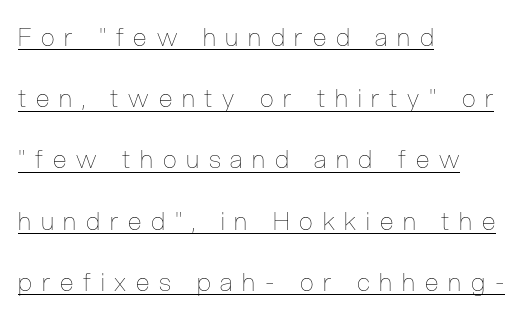
{"italic": "no", "bold": "no", "underline": "yes", "align": "left", "line_spacing": "loose", "line_spacing_ratio": 2.45, "letter_spacing": "wide", "letter_spacing_em": 0.39, "glyph_px": 25}
